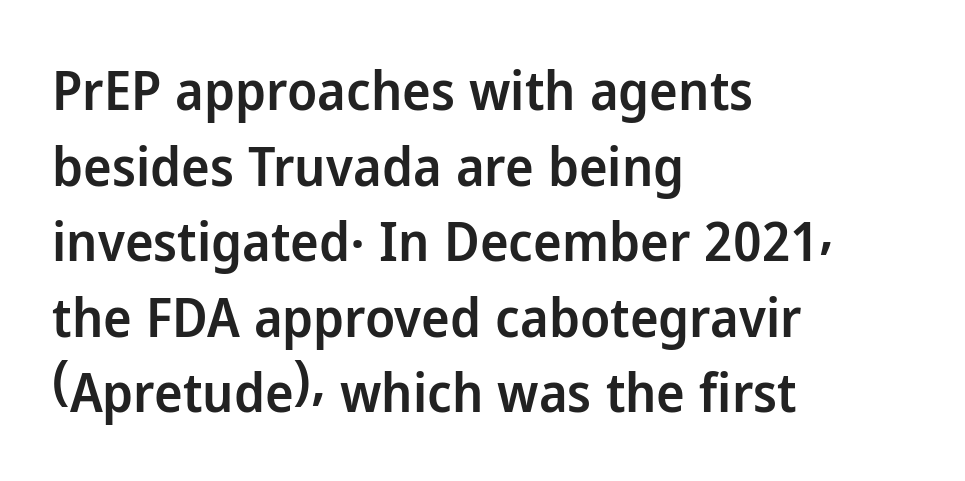
Each glyph is drawn with semibold strokes, heavier than normal yet not fully bold. This rendering features lettering with no underline. The passage shown is typed in a proportional face where columns would drift. The paragraph shown leans on its left margin. A typesetter would label this face a sans.
